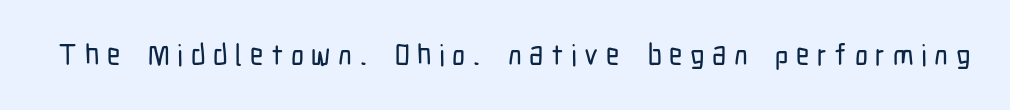
Words appear elongated and porous because spacing is wide. The rendering uses natural spacing where letterforms have individual widths. The font family rendered here belongs to the sans-serif group. No word sits above an underline.
